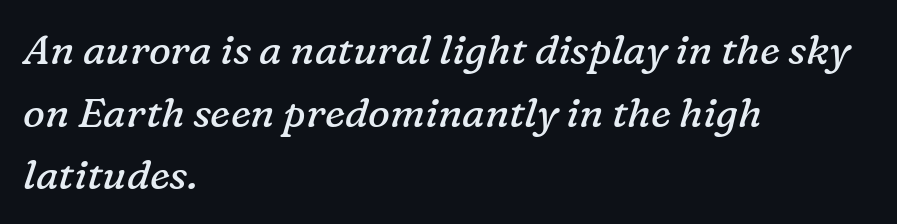
Unmarked baselines from the first word to the last. This rendering employs a face with finishing strokes, i.e., a serif. The cut favours lightness, reaching ordinary text weight at its darkest. The rendering uses natural spacing where letterforms have individual widths. Inter-character spacing is left at the font's built-in metrics.
